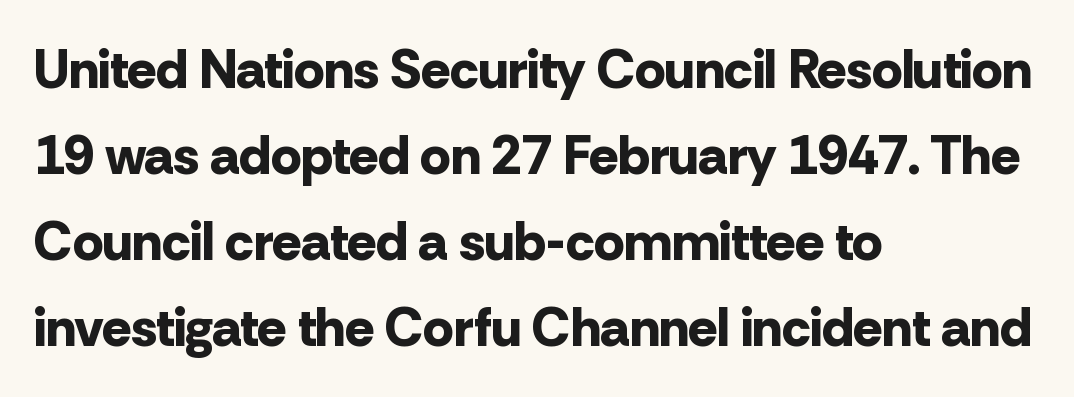
The image shows 54 px bold sans-serif type, upright; set left-aligned, normal line spacing (1.59x), normal letter spacing, not underlined; low stroke contrast and a medium x-height.
